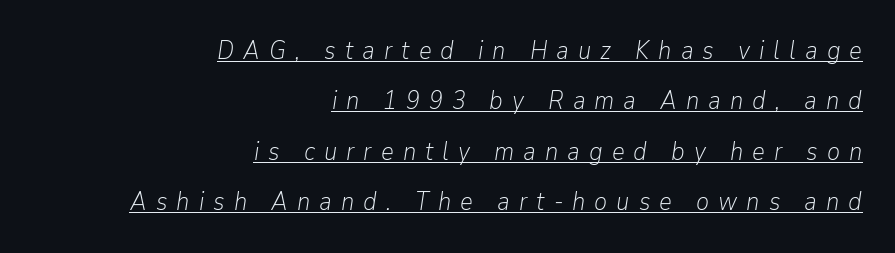
{"italic": "yes", "lean": "right", "slant_degrees": 9, "bold": "no", "underline": "yes", "align": "right", "line_spacing": "loose", "line_spacing_ratio": 2.02, "letter_spacing": "wide", "letter_spacing_em": 0.36, "glyph_px": 25}
